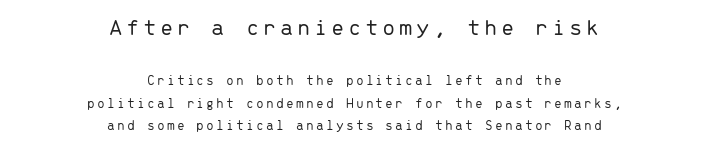
The image shows 24 px text type, upright; set centered, normal line spacing (1.59x), not underlined; the first (top) block is 1.71x larger.
